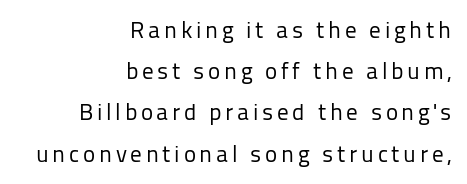
The image shows 23 px text type, upright; set right-aligned, line spacing 1.79x, not underlined.
